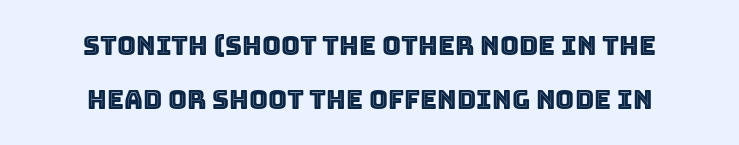
The image shows 26 px text type, upright; set centered, loose line spacing (2.07x), normal letter spacing, not underlined.
